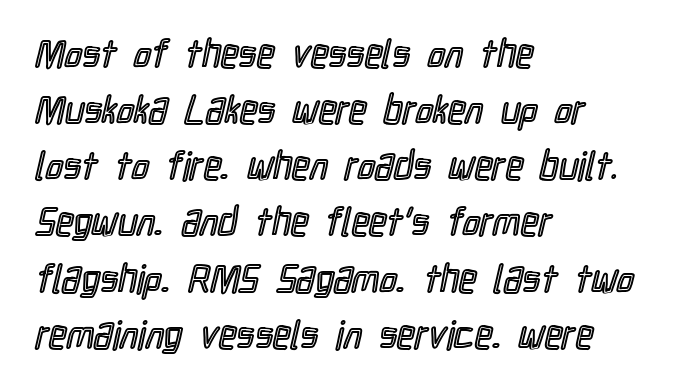
The image shows 39 px condensed type; set left-aligned, normal line spacing (1.44x), normal letter spacing, not underlined; a medium x-height.
